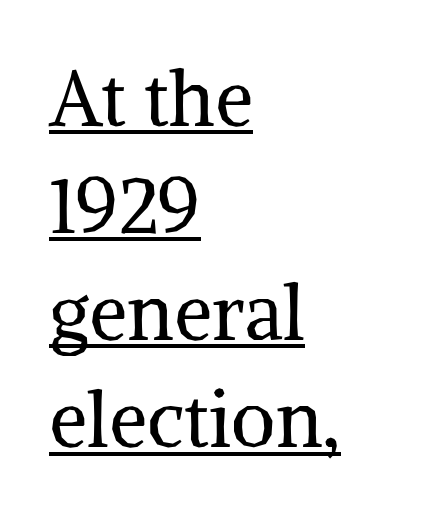
{"serif": "yes", "italic": "no", "bold": "no", "weight": "regular", "width": "normal", "stroke_contrast": "medium", "x_height": "medium", "monospaced": "no", "underline": "yes", "align": "left", "line_spacing": "normal", "line_spacing_ratio": 1.39, "letter_spacing": "normal", "letter_spacing_em": 0.0, "glyph_px": 77}
